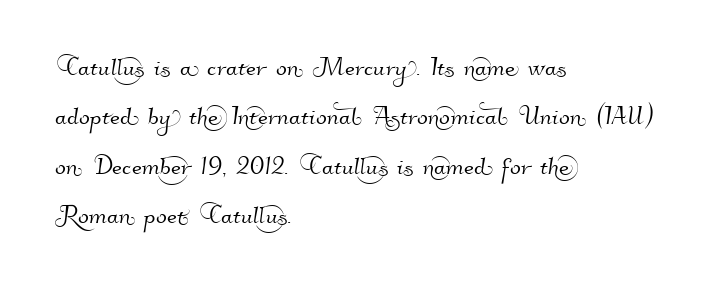
The rendering keeps characters at their native spacing. Which margin do the lines hug? The left one — the right edge is uneven. The rendering uses a moderate line-height, typical for paragraphs. Is this a fixed-width face? No — the glyphs have proportional, varying widths.
